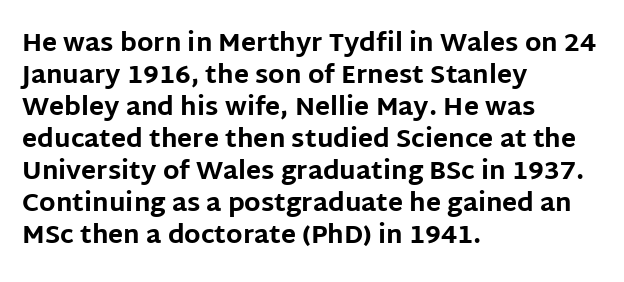
{"italic": "no", "bold": "yes", "underline": "no", "align": "left", "line_spacing": "normal", "line_spacing_ratio": 1.28, "letter_spacing": "normal", "letter_spacing_em": 0.0, "glyph_px": 25}
